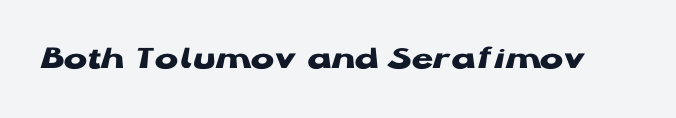
{"serif": "no", "italic": "no", "bold": "yes", "weight": "heavy", "width": "wide", "stroke_contrast": "low", "x_height": "medium", "monospaced": "no", "underline": "no", "letter_spacing": "normal", "letter_spacing_em": 0.0, "glyph_px": 35}
